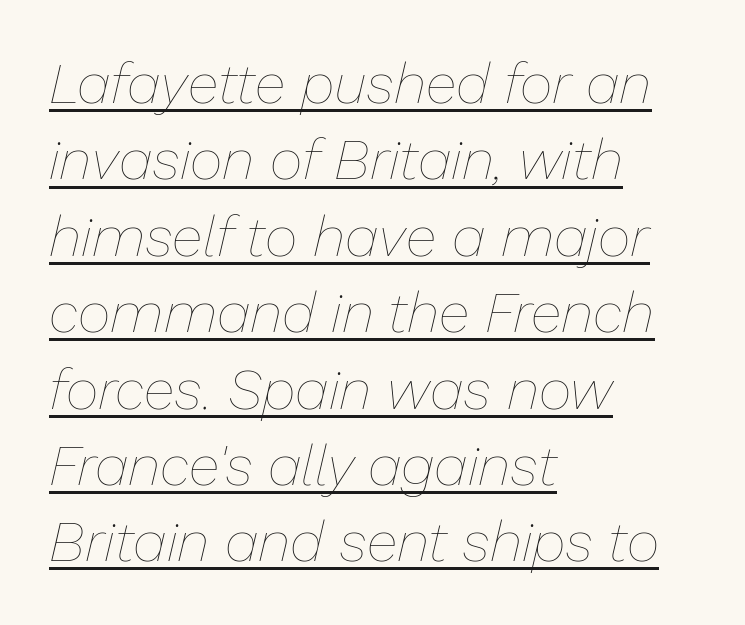
Somebody hit Ctrl+U on this one — the words are underlined. The rendering uses natural spacing where letterforms have individual widths. Unbolded letterforms with no extra heft. The line texture is even and compact thanks to regular tracking. Normally led — the rows are evenly, conventionally spaced.
